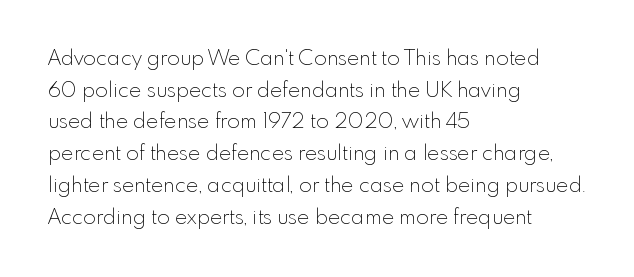
Style check: upright. Leftover space on each line is placed entirely after the last word. The rows are spaced the way most documents space them. The font is comparable to plain body text, perhaps lighter. Honestly, there is no underline to notice here at all. Nobody touched the tracking dial on this one.
